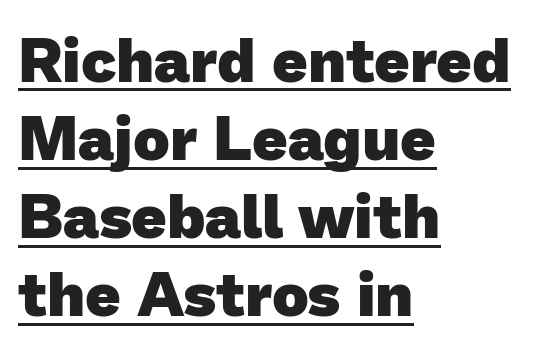
{"serif": "no", "bold": "yes", "weight": "heavy", "width": "normal", "stroke_contrast": "low", "x_height": "medium", "monospaced": "no", "underline": "yes", "align": "left", "line_spacing": "normal", "line_spacing_ratio": 1.26, "letter_spacing": "normal", "letter_spacing_em": 0.0, "glyph_px": 62}
